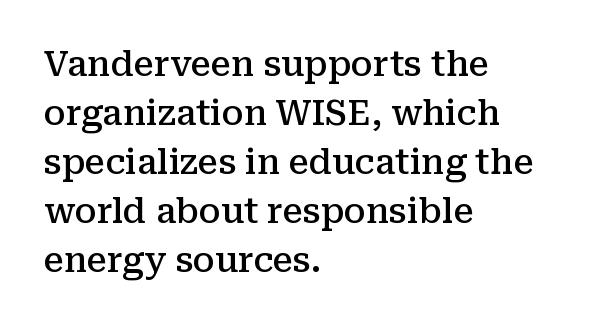
{"serif": "yes", "italic": "no", "bold": "semi", "weight": "semibold", "width": "normal", "stroke_contrast": "medium", "x_height": "medium", "monospaced": "no", "underline": "no", "align": "left", "line_spacing": "normal", "line_spacing_ratio": 1.44, "letter_spacing": "normal", "letter_spacing_em": 0.0, "glyph_px": 34}
